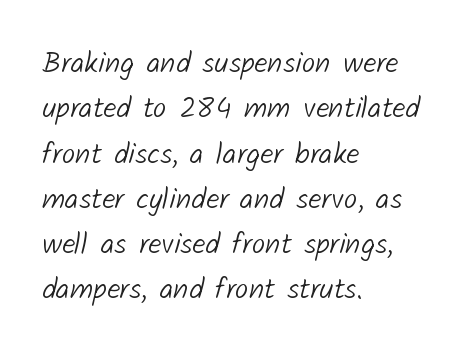
The image shows 30 px light sans-serif type; set left-aligned, normal line spacing (1.51x), normal letter spacing, not underlined; low stroke contrast and a medium x-height.
